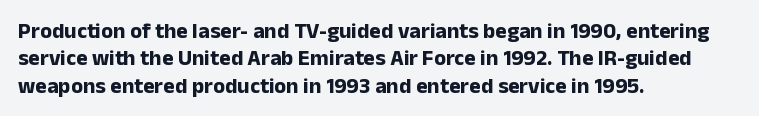
{"italic": "no", "bold": "yes", "underline": "no", "align": "left", "line_spacing": "normal", "line_spacing_ratio": 1.25, "letter_spacing": "normal", "letter_spacing_em": 0.0, "glyph_px": 22}
